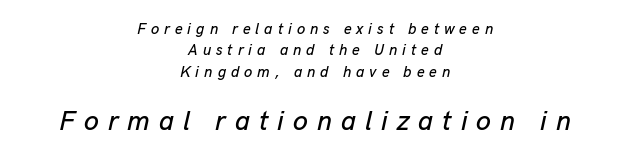
Leftover space on each line is divided equally before and after the words. The glyphs are unaccompanied by any horizontal stroke below them. The face used here has a pronounced slope to its letters. Baseline-to-baseline distance is the conventional proportion of letter height.
